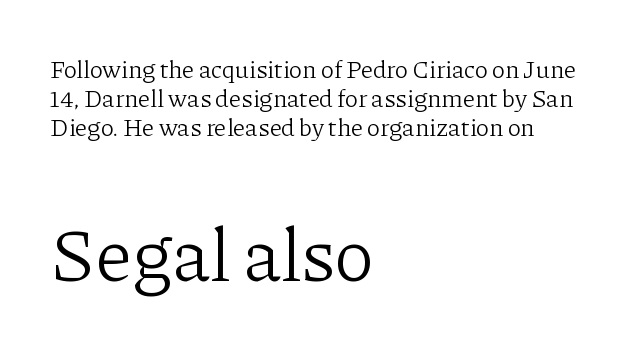
The image shows 75 px light serif type, upright; set left-aligned, line spacing 1.16x, normal letter spacing, not underlined; the second (bottom) block is 3.0x larger; low stroke contrast and a medium x-height.
